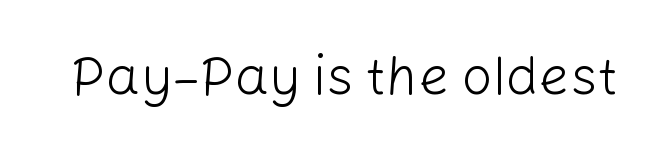
The image shows 54 px light sans-serif type, upright; set normal letter spacing, not underlined; low stroke contrast and a medium x-height.
